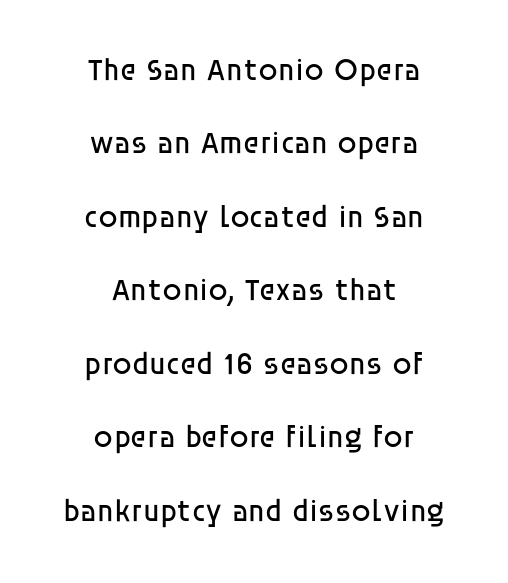
The image shows 31 px regular-weight sans-serif type, upright; set centered, loose line spacing (2.37x), normal letter spacing, not underlined; low stroke contrast and a large x-height.
